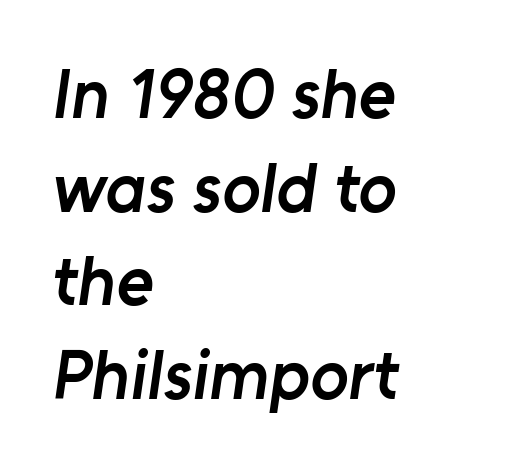
Q: Is the text bold? A: Semi-bold.
Q: Is the typeface a serif or a sans-serif typeface? A: Sans-serif.
Q: Is the text underlined? A: No.
Q: How is the paragraph aligned? A: Left-aligned.
Q: Is the spacing between letters normal or unusually wide? A: Normal.
Q: Is the spacing between lines tight, normal or loose? A: Normal.
Q: Width (condensed, normal, or wide)? A: Normal.
Q: Stroke contrast? A: Low.
Q: x-height? A: Medium.
Q: Monospaced? A: No.
